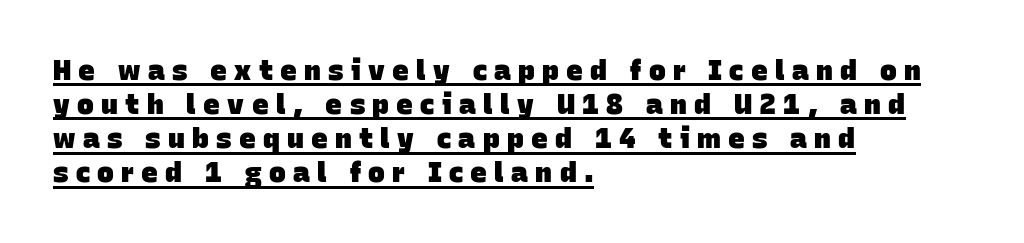
{"serif": "no", "bold": "yes", "weight": "heavy", "width": "normal", "stroke_contrast": "low", "x_height": "large", "monospaced": "no", "underline": "yes", "align": "left", "line_spacing_ratio": 1.22, "letter_spacing": "wide", "letter_spacing_em": 0.26, "glyph_px": 28}
